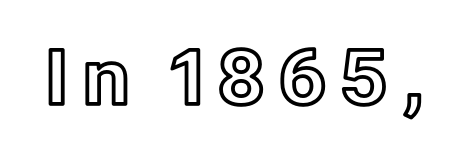
Q: Is the text italic (slanted)? A: No, it is upright.
Q: Is the text underlined? A: No.
Q: Width (condensed, normal, or wide)? A: Normal.
Q: x-height? A: Medium.
Q: Monospaced? A: No.
